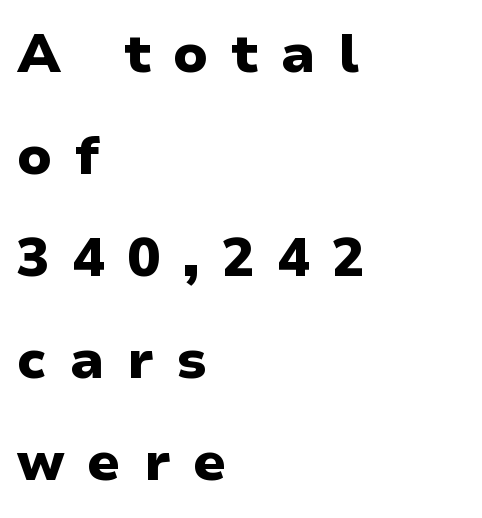
The image shows 54 px heavy sans-serif type, upright; set left-aligned, line spacing 1.89x, unusually wide letter spacing (+0.42 em), not underlined; low stroke contrast and a medium x-height.
